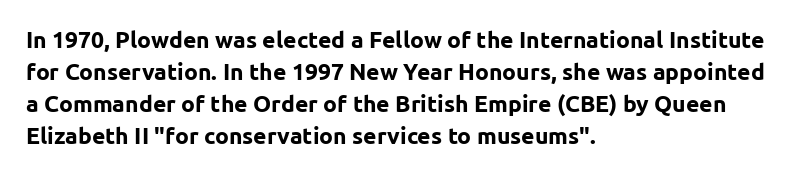
{"italic": "no", "bold": "yes", "underline": "no", "align": "left", "line_spacing": "normal", "line_spacing_ratio": 1.39, "letter_spacing": "normal", "letter_spacing_em": 0.0, "glyph_px": 23}
